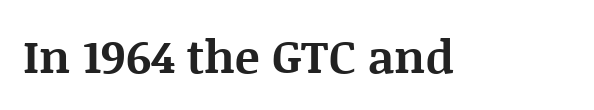
Q: Is the text bold? A: Yes.
Q: Is the text italic (slanted)? A: No, it is upright.
Q: Is the typeface a serif or a sans-serif typeface? A: Serif.
Q: Is the text underlined? A: No.
Q: Is the spacing between letters normal or unusually wide? A: Normal.
Q: Width (condensed, normal, or wide)? A: Normal.
Q: Stroke contrast? A: Medium.
Q: x-height? A: Large.
Q: Monospaced? A: No.
